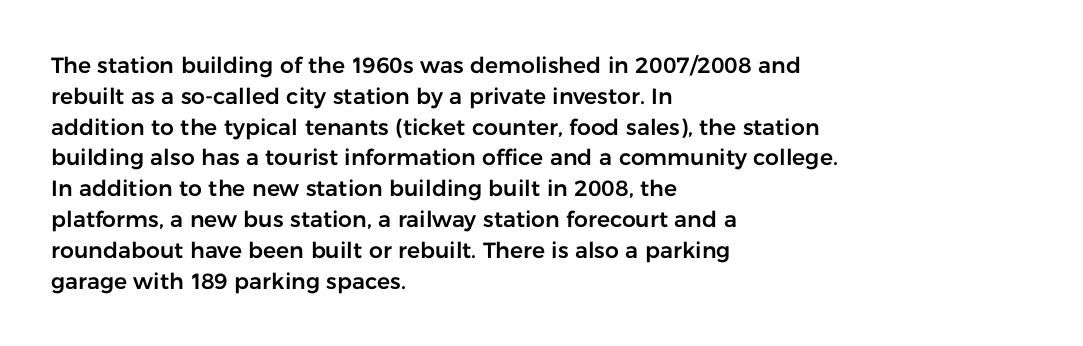
{"italic": "no", "underline": "no", "align": "left", "line_spacing": "normal", "line_spacing_ratio": 1.4, "letter_spacing": "normal", "letter_spacing_em": 0.0, "glyph_px": 22}
